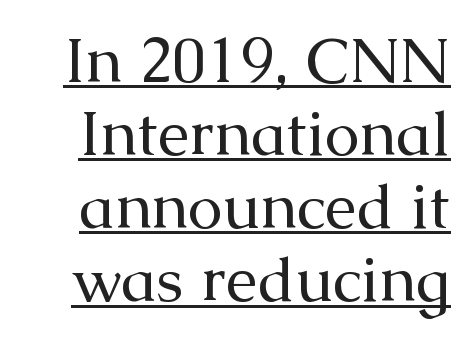
Q: Is the text bold? A: No.
Q: Is the text italic (slanted)? A: No, it is upright.
Q: Is the typeface a serif or a sans-serif typeface? A: Serif.
Q: Is the text underlined? A: Yes.
Q: Is the spacing between letters normal or unusually wide? A: Normal.
Q: Width (condensed, normal, or wide)? A: Normal.
Q: Stroke contrast? A: Medium.
Q: x-height? A: Medium.
Q: Monospaced? A: No.
